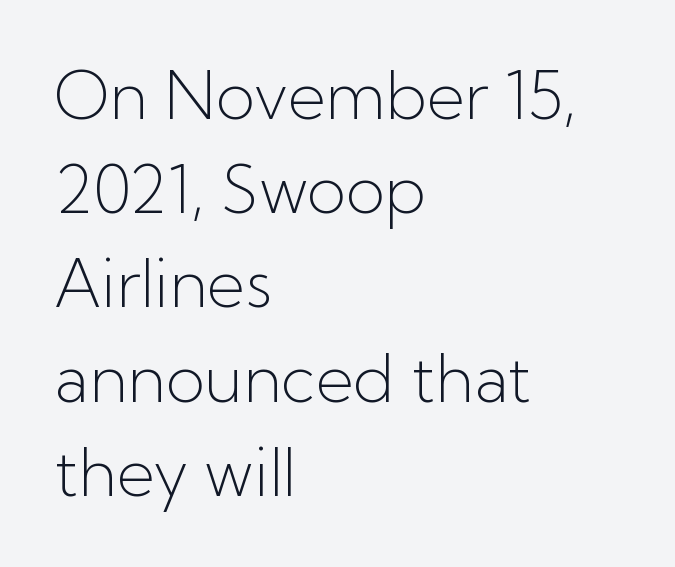
The type family on display is of the sans-serif kind. Descenders hang freely into open space. You could not count columns in this text — the font is proportionally spaced. All the whitespace from short lines collects on the right.
